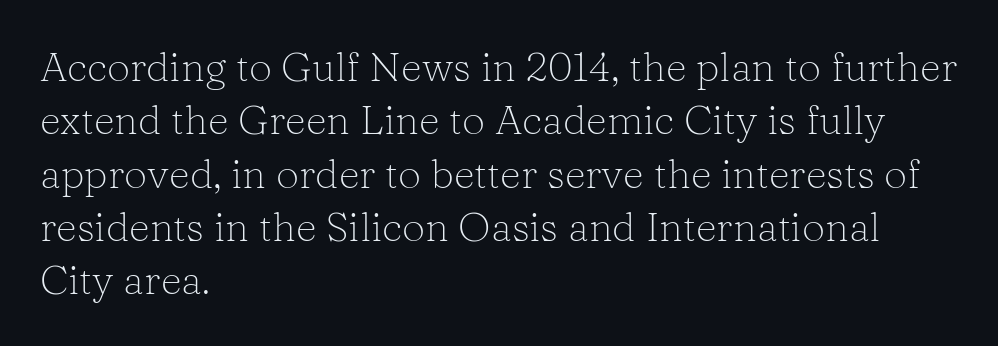
This reads as an unemphasized weight, regular at the heaviest. Reading down the column, the eye jumps a familiar distance to each next line. These lines are rendered in a variable-pitch font. The rag falls on the right side of this text block.
